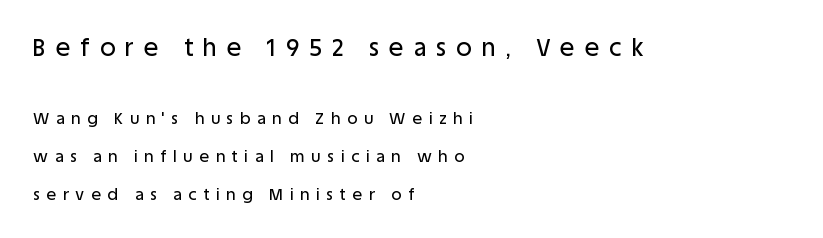
The image shows 24 px text type, upright; set left-aligned, loose line spacing (2.38x), unusually wide letter spacing (+0.42 em), not underlined; the first (top) block is 1.5x larger.
